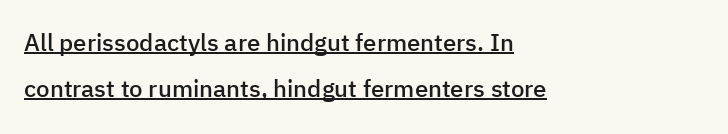
Airy leading. Where is the straight margin? On the left. Compared with an ordinary text face, these strokes are moderately heavier — a semibold. Nope, not italic — everything's standing straight.
